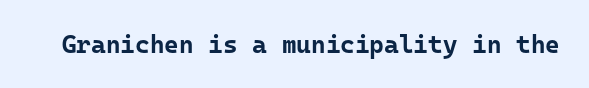
Underlining? Definitely not there. Strong, thick strokes mark this as bold type. This sample uses an upright cut, with every glyph sitting square on the baseline. A typesetter would call this zero additional tracking.
